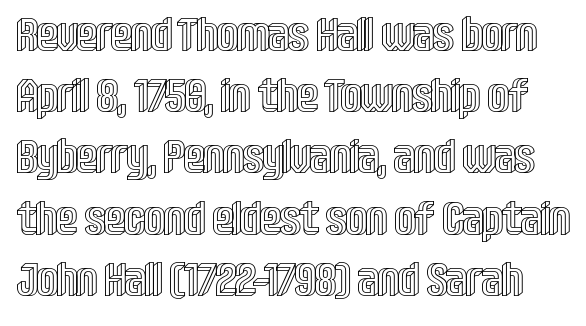
{"italic": "no", "width": "condensed", "x_height": "large", "monospaced": "no", "underline": "no", "line_spacing": "normal", "line_spacing_ratio": 1.33, "letter_spacing": "normal", "letter_spacing_em": 0.0, "glyph_px": 46}
